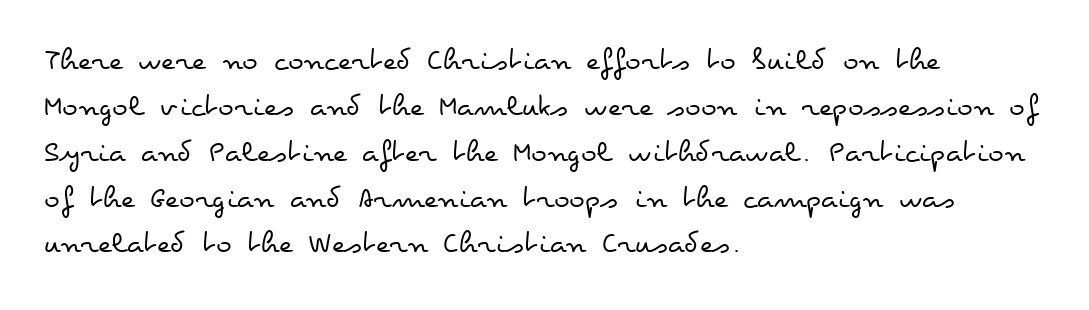
Ordinary non-slanted type is in use. Caption: standard tracking, unaltered. Visually the block forms a straight wall on the left and a jagged coastline on the right. This sample keeps an unexceptional amount of space between lines.
